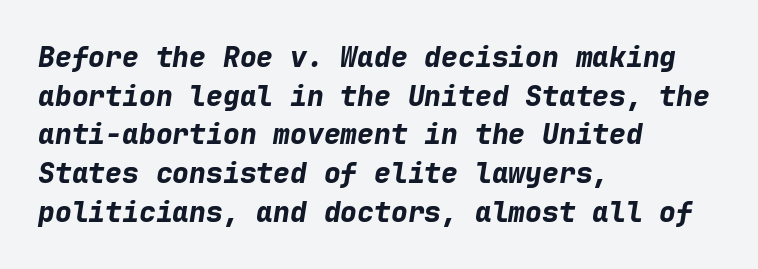
Q: Is the text bold? A: Yes.
Q: Is the text italic (slanted)? A: Yes, it leans right by about 9 degrees.
Q: Is the text underlined? A: No.
Q: How is the paragraph aligned? A: Left-aligned.
Q: Is the spacing between letters normal or unusually wide? A: Normal.
Q: Is the spacing between lines tight, normal or loose? A: Normal.
Q: Width (condensed, normal, or wide)? A: Normal.
Q: Stroke contrast? A: Low.
Q: x-height? A: Medium.
Q: Monospaced? A: Yes.
